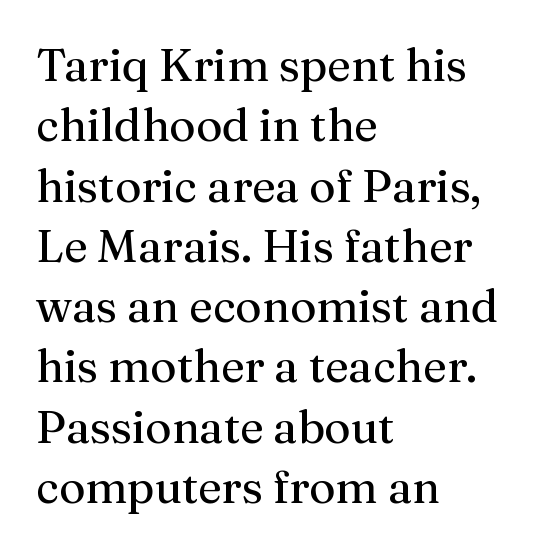
The text was rendered using a seriffed face with decorative stroke endings. Character widths vary here, with narrow letters taking less room than wide ones. Weight: not bold — regular or lighter. Horizontal alignment here is leftward, the default for most running prose.
